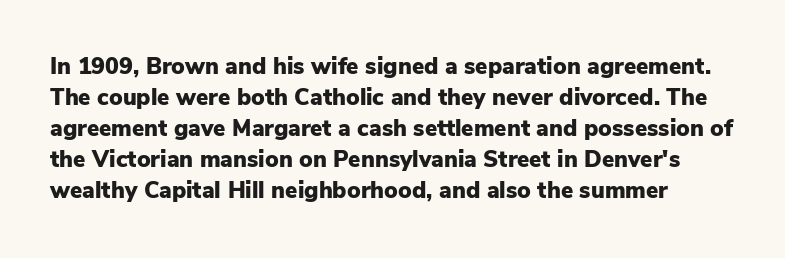
{"italic": "no", "bold": "yes", "underline": "no", "line_spacing": "normal", "line_spacing_ratio": 1.35, "letter_spacing": "normal", "letter_spacing_em": 0.0, "glyph_px": 23}
